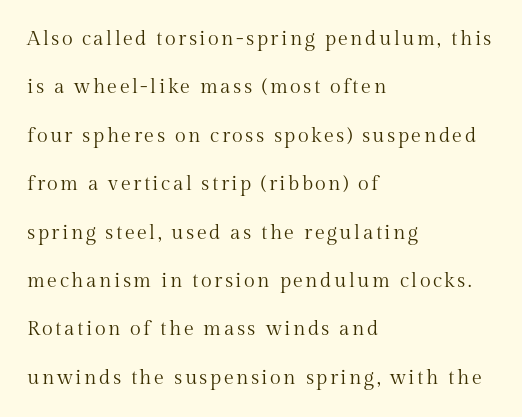
The image shows 20 px text type, upright; set left-aligned, loose line spacing (2.42x), not underlined.
